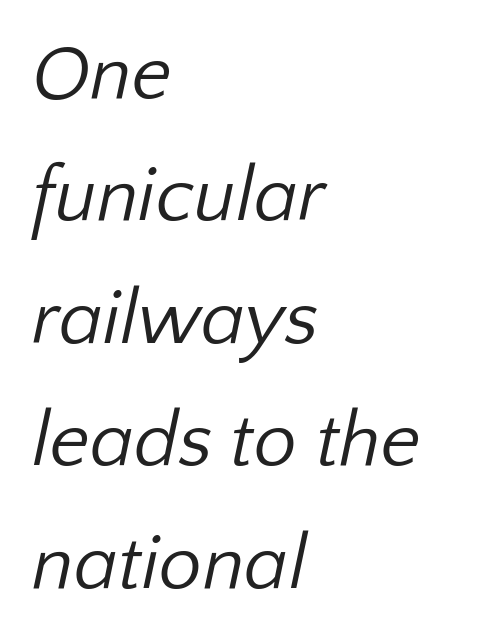
The image shows 77 px regular-weight sans-serif type; set left-aligned, normal line spacing (1.59x), normal letter spacing, not underlined; low stroke contrast and a medium x-height.
